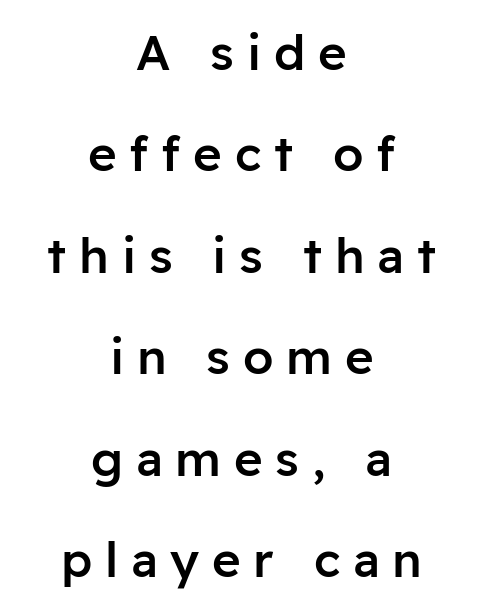
The image shows 49 px semibold sans-serif type, upright; set centered, loose line spacing (2.07x), unusually wide letter spacing (+0.26 em), not underlined; low stroke contrast and a medium x-height.
